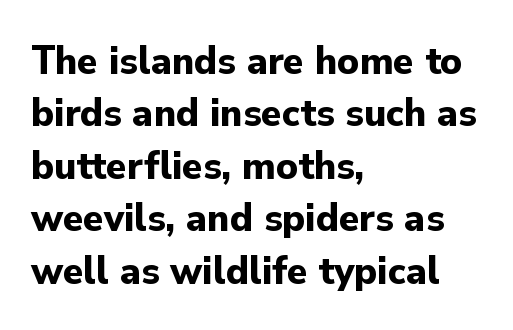
The image shows 42 px bold sans-serif type, upright; set left-aligned, normal line spacing (1.25x), normal letter spacing, not underlined; low stroke contrast and a small x-height.
